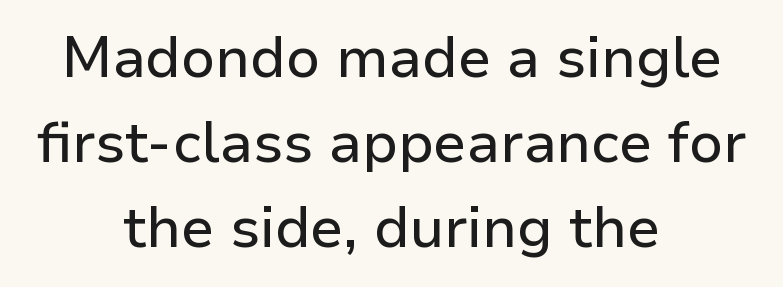
Q: Is the text italic (slanted)? A: No, it is upright.
Q: Is the typeface a serif or a sans-serif typeface? A: Sans-serif.
Q: Is the text underlined? A: No.
Q: How is the paragraph aligned? A: Centered.
Q: Is the spacing between letters normal or unusually wide? A: Normal.
Q: Is the spacing between lines tight, normal or loose? A: Normal.
Q: Width (condensed, normal, or wide)? A: Normal.
Q: Stroke contrast? A: Low.
Q: x-height? A: Medium.
Q: Monospaced? A: No.
